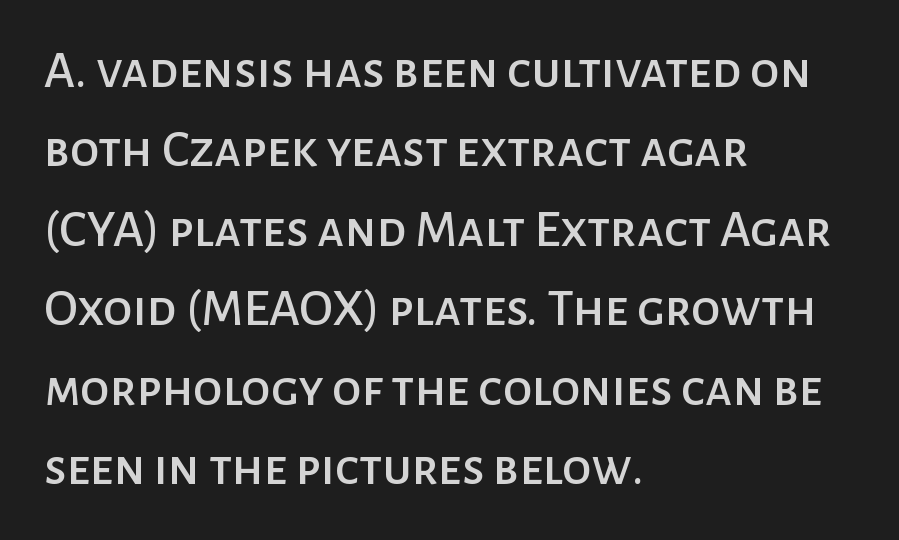
The image shows 53 px sans-serif type, upright; set left-aligned, normal line spacing (1.5x), normal letter spacing, not underlined; low stroke contrast and a medium x-height.
